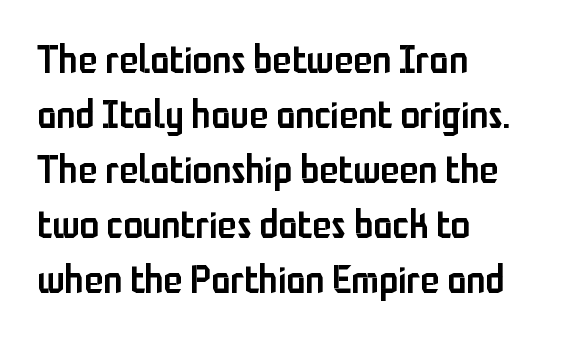
Q: Is the text bold? A: Semi-bold.
Q: Is the text italic (slanted)? A: No, it is upright.
Q: Is the typeface a serif or a sans-serif typeface? A: Sans-serif.
Q: Is the text underlined? A: No.
Q: How is the paragraph aligned? A: Left-aligned.
Q: Is the spacing between letters normal or unusually wide? A: Normal.
Q: Is the spacing between lines tight, normal or loose? A: Normal.
Q: Width (condensed, normal, or wide)? A: Condensed.
Q: Stroke contrast? A: Low.
Q: x-height? A: Medium.
Q: Monospaced? A: No.
